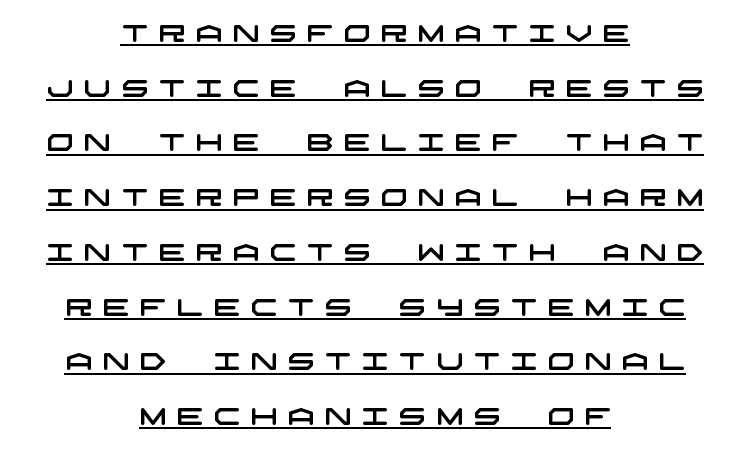
{"underline": "yes", "align": "center", "line_spacing": "loose", "line_spacing_ratio": 2.28, "letter_spacing": "wide", "letter_spacing_em": 0.41, "glyph_px": 24}
